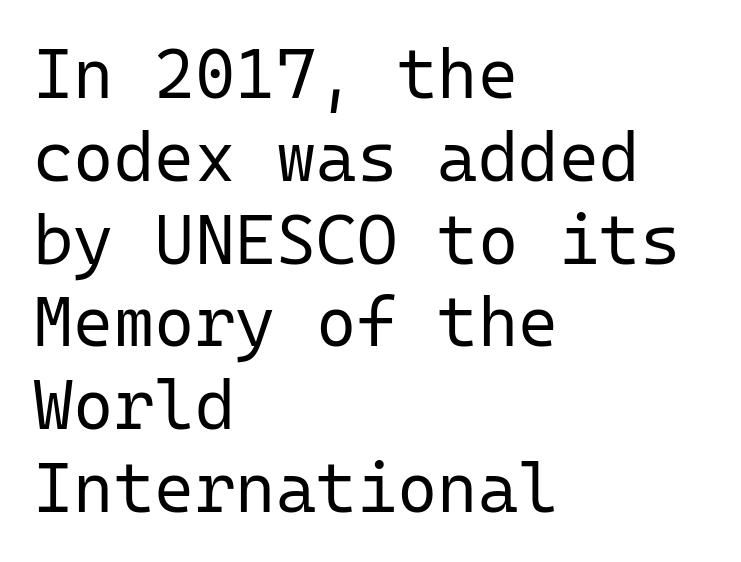
Q: Is the text bold? A: No.
Q: Is the text italic (slanted)? A: No, it is upright.
Q: Is the typeface a serif or a sans-serif typeface? A: Sans-serif.
Q: Is the text underlined? A: No.
Q: How is the paragraph aligned? A: Left-aligned.
Q: Is the spacing between letters normal or unusually wide? A: Normal.
Q: Width (condensed, normal, or wide)? A: Normal.
Q: Stroke contrast? A: Low.
Q: x-height? A: Medium.
Q: Monospaced? A: Yes.
